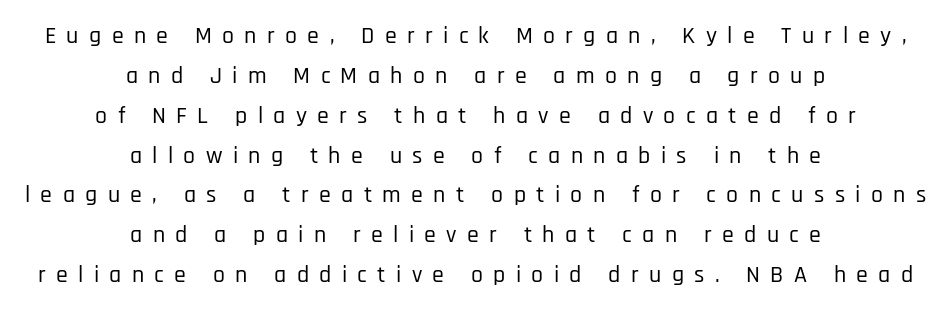
{"italic": "no", "underline": "no", "align": "center", "line_spacing": "normal", "line_spacing_ratio": 1.66, "letter_spacing": "wide", "letter_spacing_em": 0.43, "glyph_px": 24}
